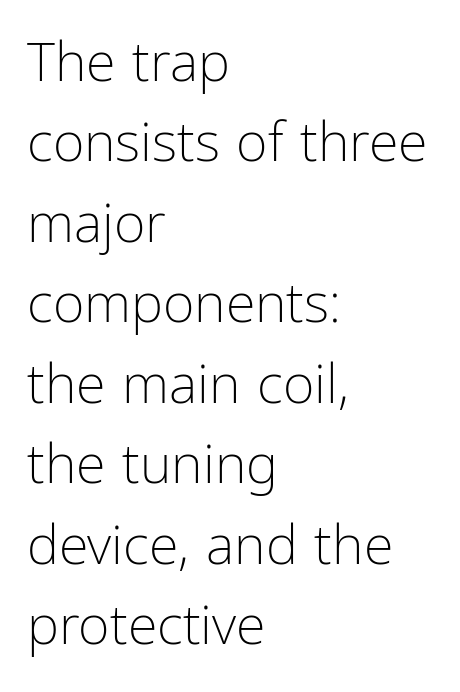
Interline gaps are of average width in this sample. Underlining? Definitely not there. The typeface chosen for these lines omits serifs. All the whitespace from short lines collects on the right.
